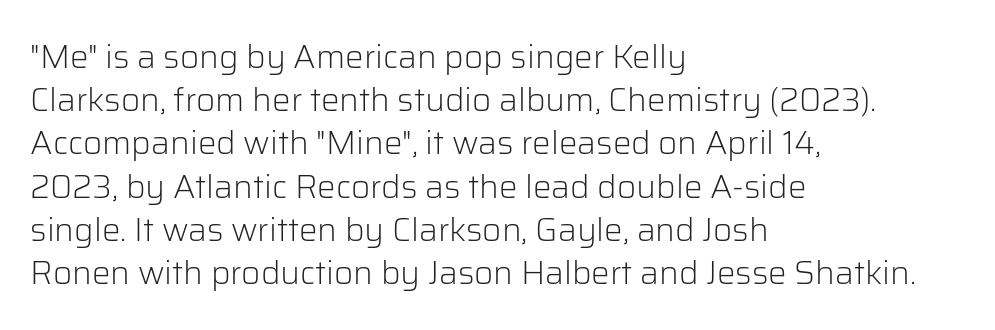
The passage shown is not bold in any degree. Spacing verdict: proportional, widths tailored to each character. Quick note: underline off. Short and long lines alike share a common starting point at left. The passage shown has conventional tracking throughout.
